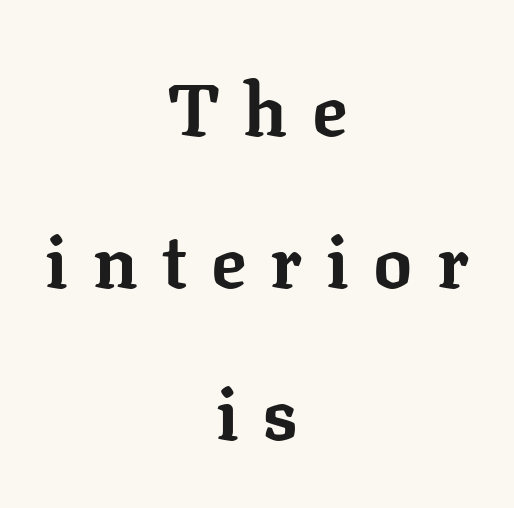
Q: Is the text bold? A: Yes.
Q: Is the text italic (slanted)? A: No, it is upright.
Q: Is the typeface a serif or a sans-serif typeface? A: Serif.
Q: Is the text underlined? A: No.
Q: How is the paragraph aligned? A: Centered.
Q: Is the spacing between letters normal or unusually wide? A: Unusually wide.
Q: Is the spacing between lines tight, normal or loose? A: Loose.
Q: Width (condensed, normal, or wide)? A: Normal.
Q: Stroke contrast? A: Low.
Q: x-height? A: Medium.
Q: Monospaced? A: No.
